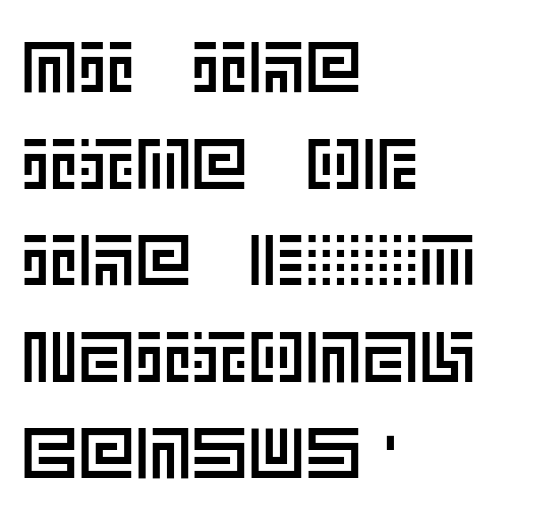
{"italic": "no", "width": "normal", "x_height": "large", "underline": "no", "align": "left", "line_spacing": "normal", "line_spacing_ratio": 1.36, "letter_spacing": "normal", "letter_spacing_em": 0.0, "glyph_px": 71}
